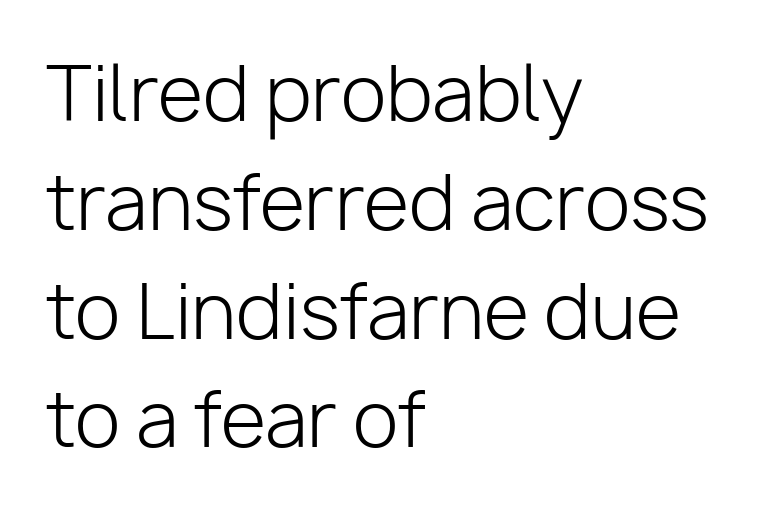
The image shows 74 px light sans-serif type, upright; set left-aligned, normal line spacing (1.47x), normal letter spacing, not underlined; low stroke contrast and a medium x-height.
